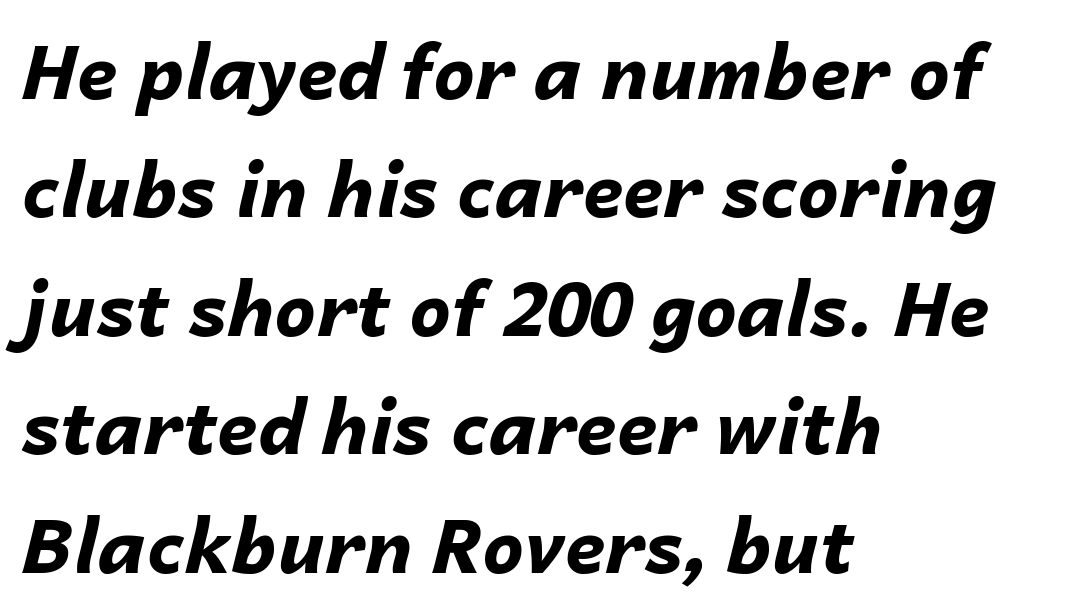
The image shows 74 px bold type, italic (leaning right); set left-aligned, normal line spacing (1.6x), normal letter spacing, not underlined; low stroke contrast and a medium x-height.
